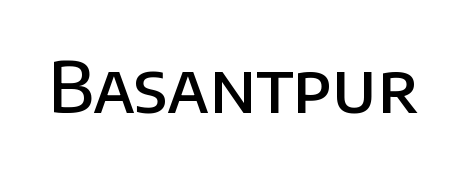
{"serif": "no", "italic": "no", "bold": "semi", "weight": "semibold", "width": "normal", "stroke_contrast": "low", "x_height": "large", "monospaced": "no", "underline": "no", "letter_spacing": "normal", "letter_spacing_em": 0.0, "glyph_px": 69}
